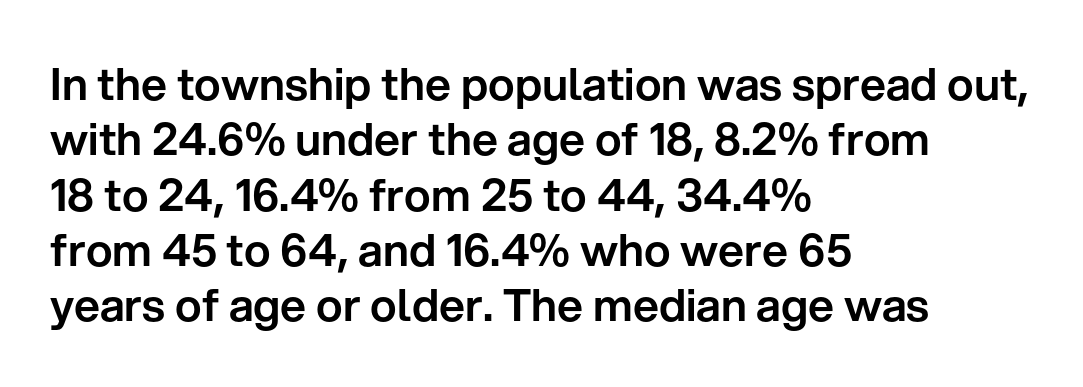
Q: Is the text italic (slanted)? A: No, it is upright.
Q: Is the typeface a serif or a sans-serif typeface? A: Sans-serif.
Q: Is the text underlined? A: No.
Q: How is the paragraph aligned? A: Left-aligned.
Q: Is the spacing between letters normal or unusually wide? A: Normal.
Q: Width (condensed, normal, or wide)? A: Normal.
Q: Stroke contrast? A: Low.
Q: x-height? A: Medium.
Q: Monospaced? A: No.
